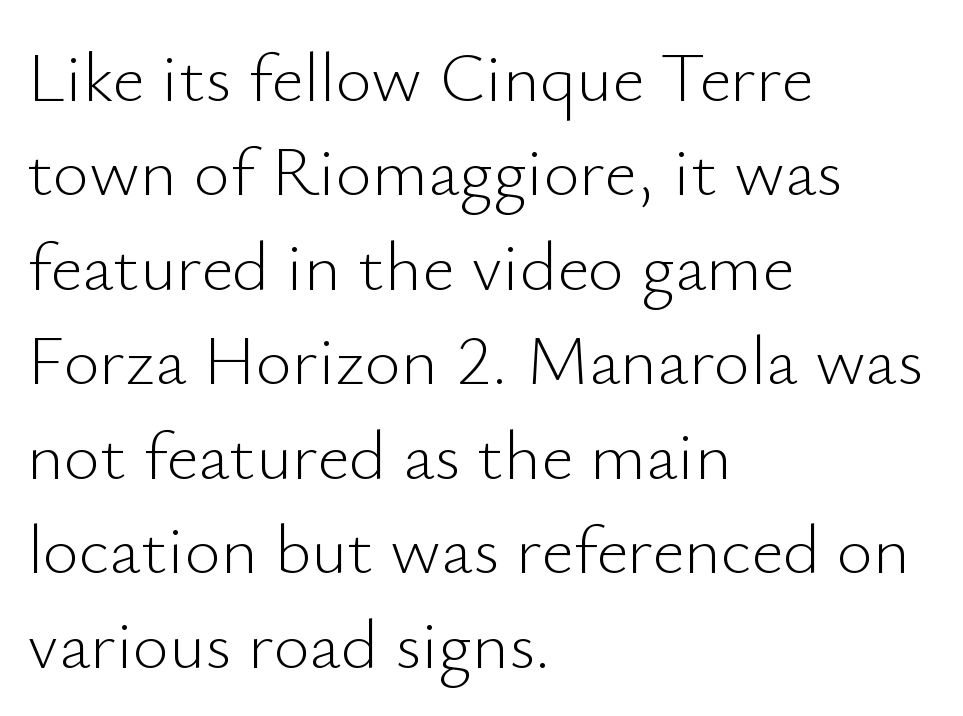
Serifs: no, the terminals of the letterforms are clean. One glance says typical: line gaps are just what's usual. Vertical strokes here are truly vertical. The letters advance in unequal steps, a hallmark of proportional type. Honestly, there is no underline to notice here at all.
